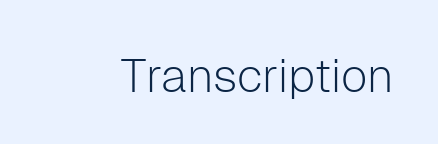
The image shows 47 px light sans-serif type, upright; set normal letter spacing, not underlined; low stroke contrast and a medium x-height.
